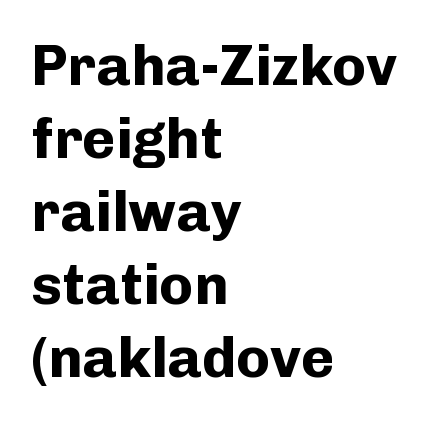
{"serif": "no", "italic": "no", "bold": "yes", "weight": "bold", "width": "normal", "stroke_contrast": "low", "x_height": "medium", "monospaced": "no", "underline": "no", "align": "left", "line_spacing": "normal", "line_spacing_ratio": 1.28, "letter_spacing": "normal", "letter_spacing_em": 0.0, "glyph_px": 57}
